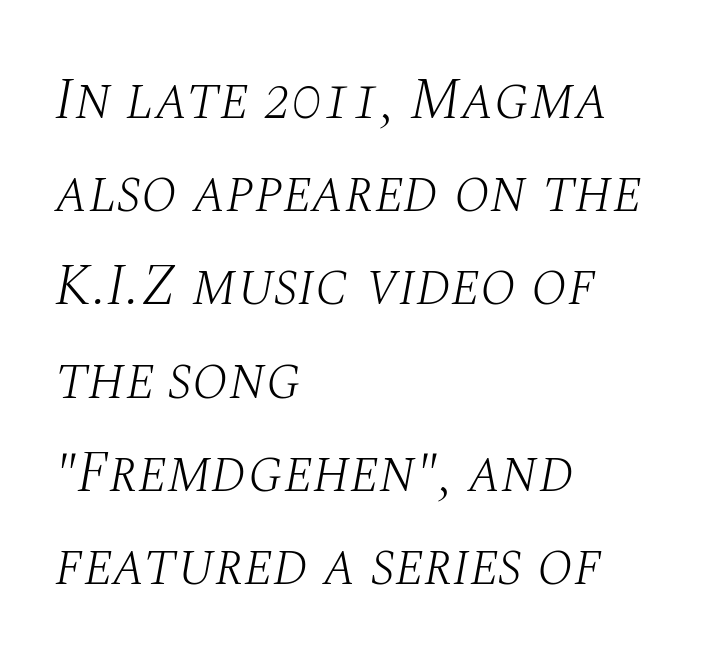
Q: Is the text bold? A: No.
Q: Is the text italic (slanted)? A: Yes, it leans right by about 10 degrees.
Q: Is the typeface a serif or a sans-serif typeface? A: Serif.
Q: Is the text underlined? A: No.
Q: How is the paragraph aligned? A: Left-aligned.
Q: Is the spacing between letters normal or unusually wide? A: Normal.
Q: Is the spacing between lines tight, normal or loose? A: Normal.
Q: Width (condensed, normal, or wide)? A: Normal.
Q: Stroke contrast? A: Medium.
Q: x-height? A: Large.
Q: Monospaced? A: No.
